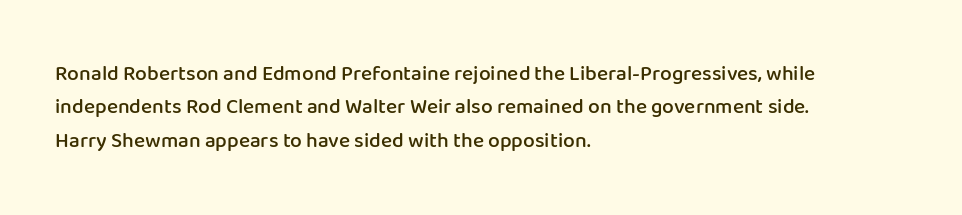
{"italic": "no", "bold": "semi", "underline": "no", "align": "left", "line_spacing": "normal", "line_spacing_ratio": 1.59, "letter_spacing": "normal", "letter_spacing_em": 0.0, "glyph_px": 21}
